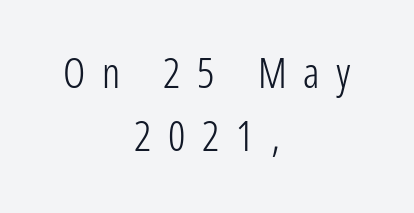
The image shows 42 px light, condensed sans-serif type, upright; set centered, normal line spacing (1.5x), unusually wide letter spacing (+0.4 em), not underlined; low stroke contrast and a medium x-height.
